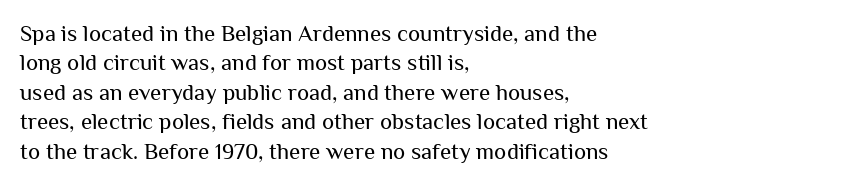
The image shows 23 px text type, upright; set left-aligned, normal line spacing (1.28x), normal letter spacing, not underlined.
